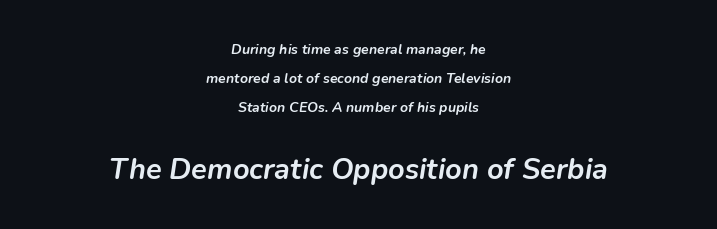
Look at the tracking — it's just the regular setting, nothing added. Every character sits at an angle, as italics do. If you squint, the bottom block still reads clearly — it's the larger of the two. The letters advance in unequal steps, a hallmark of proportional type. Plain, unruled lines of type. Strokes here are thick enough to call this a true bold.
